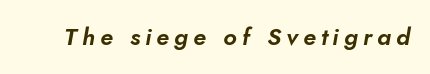
Q: Is the text italic (slanted)? A: Yes, it leans right by about 10 degrees.
Q: Is the text underlined? A: No.
Q: Is the spacing between letters normal or unusually wide? A: Unusually wide.
